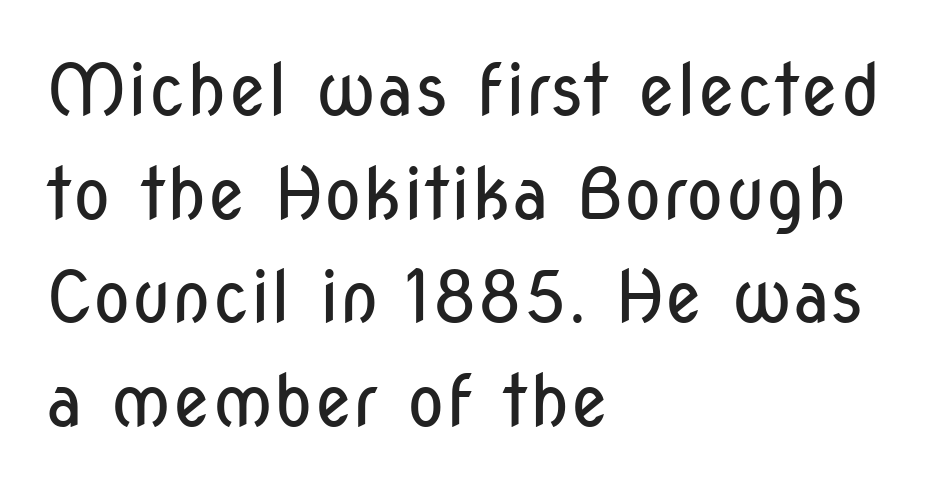
{"serif": "no", "italic": "no", "bold": "no", "weight": "regular", "width": "condensed", "stroke_contrast": "low", "x_height": "medium", "monospaced": "no", "underline": "no", "align": "left", "line_spacing": "normal", "line_spacing_ratio": 1.46, "letter_spacing": "normal", "letter_spacing_em": 0.0, "glyph_px": 71}
